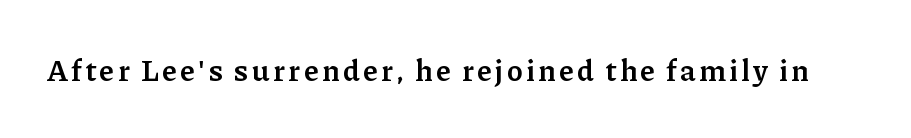
{"serif": "yes", "italic": "no", "bold": "semi", "weight": "semibold", "width": "normal", "stroke_contrast": "low", "x_height": "medium", "monospaced": "no", "underline": "no", "glyph_px": 30}
